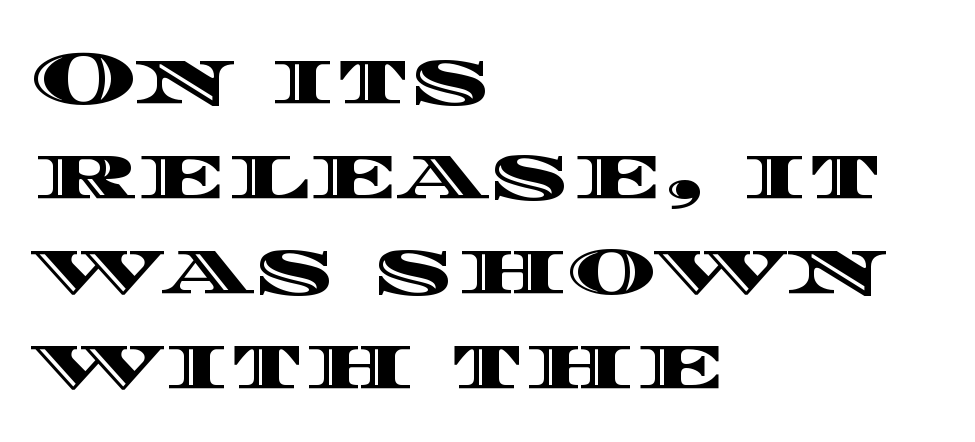
The rag falls on the right side of this text block. Plain, unruled lines of type. Is there any slant? The stems are plumb. Varying glyph widths throughout — classic text-font behaviour. The type is set solid horizontally, with unmodified tracking. Leading: standard.
